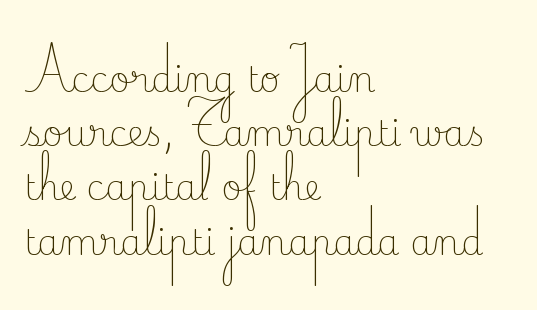
Q: Is the text bold? A: No.
Q: Is the text italic (slanted)? A: No, it is upright.
Q: Is the typeface a serif or a sans-serif typeface? A: Serif.
Q: Is the text underlined? A: No.
Q: How is the paragraph aligned? A: Left-aligned.
Q: Is the spacing between letters normal or unusually wide? A: Normal.
Q: Is the spacing between lines tight, normal or loose? A: Normal.
Q: Width (condensed, normal, or wide)? A: Normal.
Q: Stroke contrast? A: Low.
Q: x-height? A: Small.
Q: Monospaced? A: No.
